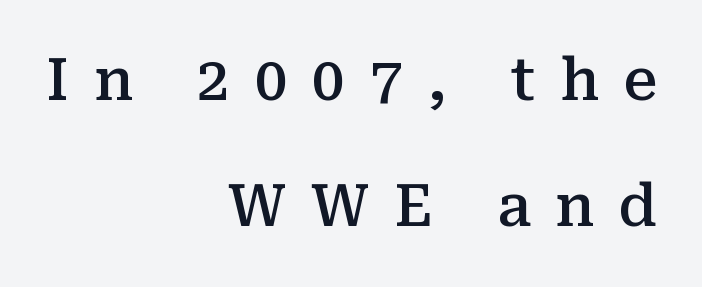
A typesetter would call this proportional, since set widths differ per character. Slightly chunky letters — semibold, I'd say, not full bold. Notice the wide empty band between every row — that's loose leading. Posture: vertical.
